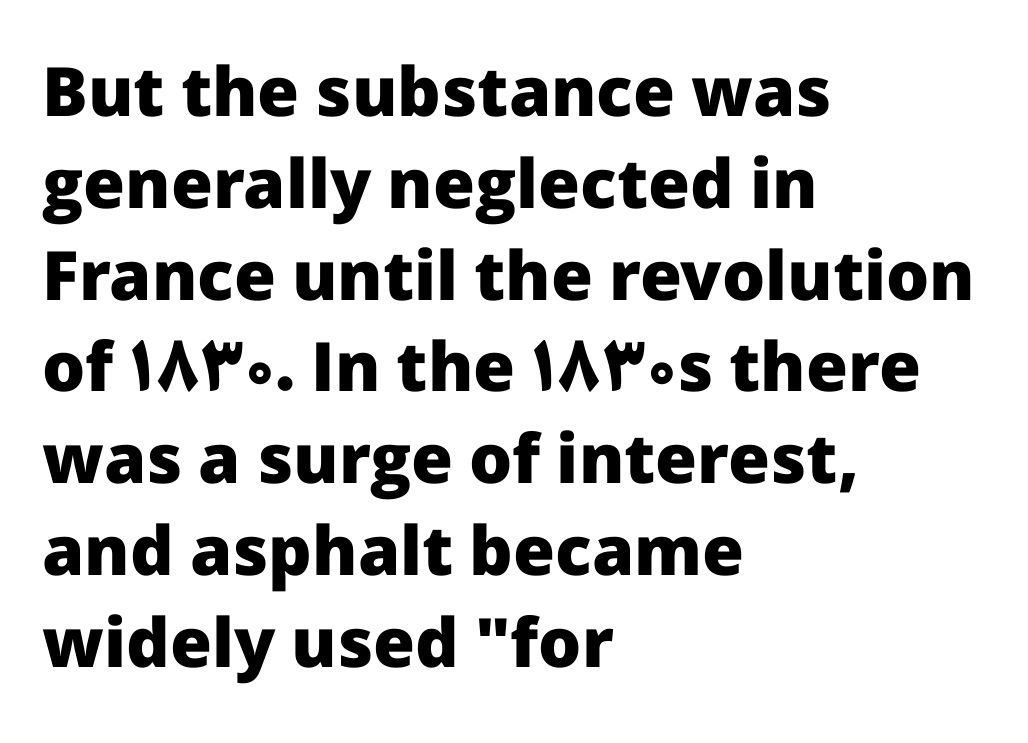
{"serif": "no", "italic": "no", "bold": "yes", "weight": "heavy", "width": "normal", "stroke_contrast": "low", "x_height": "medium", "monospaced": "no", "underline": "no", "align": "left", "line_spacing": "normal", "line_spacing_ratio": 1.35, "letter_spacing": "normal", "letter_spacing_em": 0.0, "glyph_px": 68}
